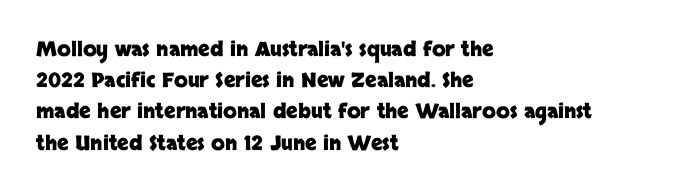
Beneath every word, the page is bare. The letterforms sit shoulder to shoulder at normal distance. The typesetter chose a ragged-right arrangement here. What weight is shown? A full bold with thick strokes.
